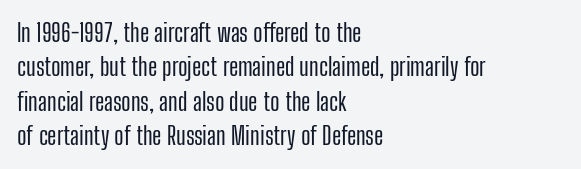
Style check: upright. All the whitespace from short lines collects on the right. Rule under the text: the space is simply empty. Leading matches the norm, producing a regular column.
